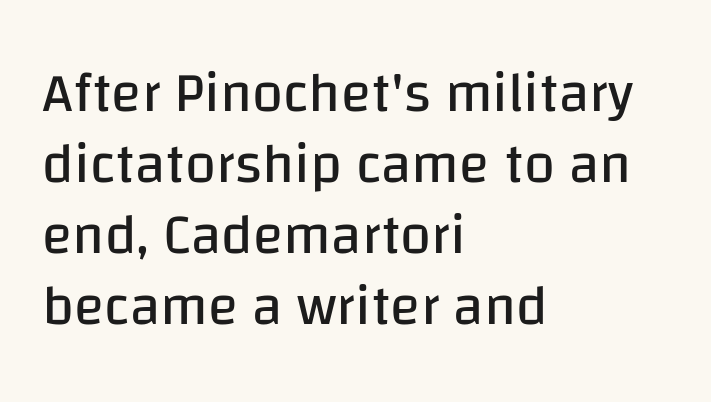
This rendering features lettering with no underline. Each stroke keeps to a modest, everyday thickness or less. Think of a printed novel: that variable character pitch is what you see here. Characters remain perfectly vertical along every line. Each letter's strokes conclude bluntly, with no projecting serifs. The compositor pushed each line to the left boundary.
